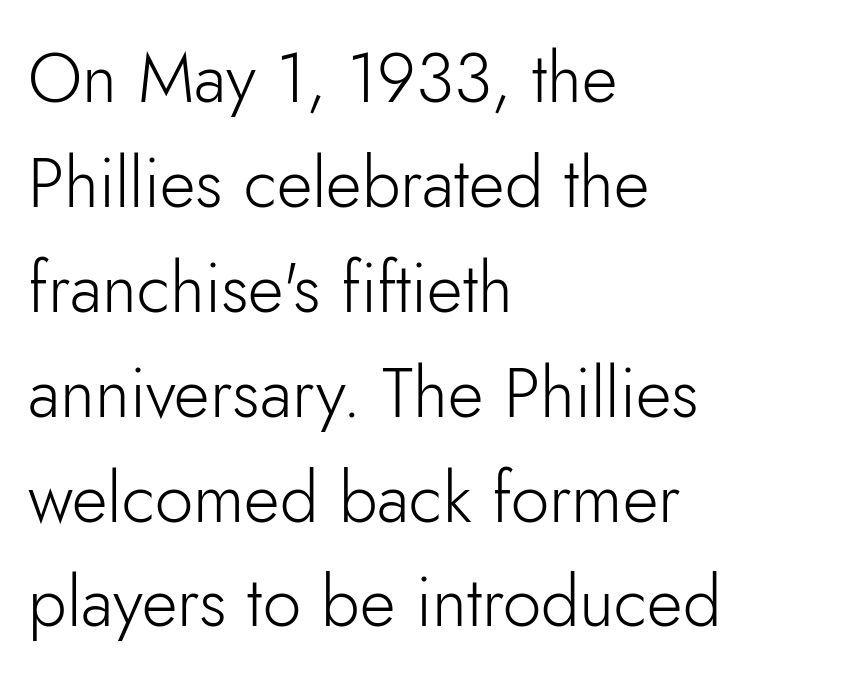
You could not count columns in this text — the font is proportionally spaced. Nobody drew a line under any word here. Check where the strokes stop: nothing finishes them off — pure sans. Whoever set this chose a conventional vertical rhythm. These lines are set flush left with a ragged right edge. Glyph-to-glyph distance matches everyday printed text.
